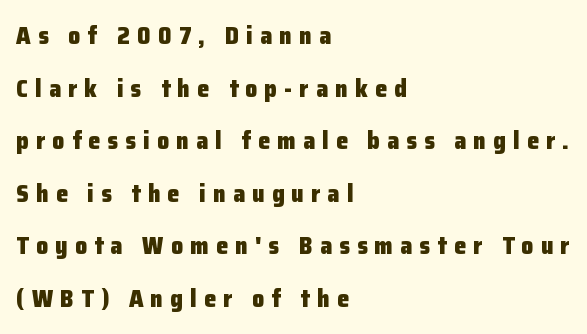
The image shows 24 px bold type, upright; set left-aligned, loose line spacing (2.19x), unusually wide letter spacing (+0.3 em), not underlined.
